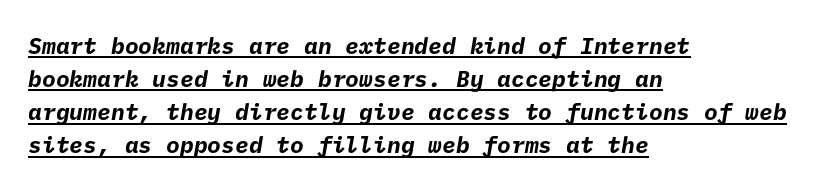
{"bold": "yes", "underline": "yes", "align": "left", "line_spacing": "normal", "line_spacing_ratio": 1.44, "letter_spacing": "normal", "letter_spacing_em": 0.0, "glyph_px": 23}
